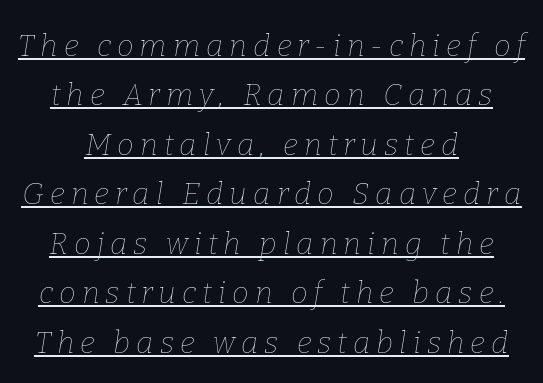
{"italic": "yes", "lean": "right", "slant_degrees": 9, "bold": "no", "weight": "thin", "width": "normal", "stroke_contrast": "low", "x_height": "medium", "monospaced": "no", "underline": "yes", "align": "center", "line_spacing": "normal", "line_spacing_ratio": 1.65, "letter_spacing": "wide", "letter_spacing_em": 0.2, "glyph_px": 30}
